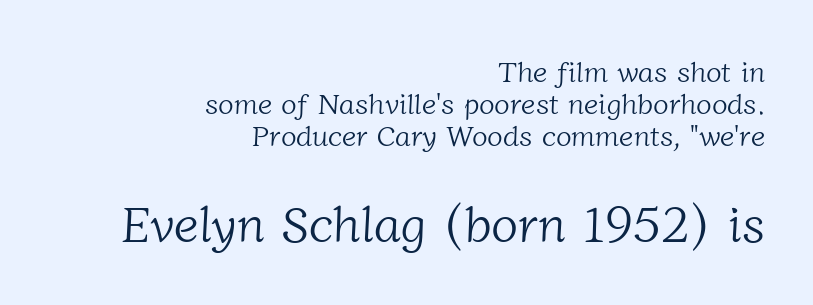
Teacher's note: observe the even right margin — that is flush-right alignment. The designer gave the closing block more size than the opening block. These lines huddle together more closely than default settings would place them. This sample uses plain, unmodified letter spacing.
